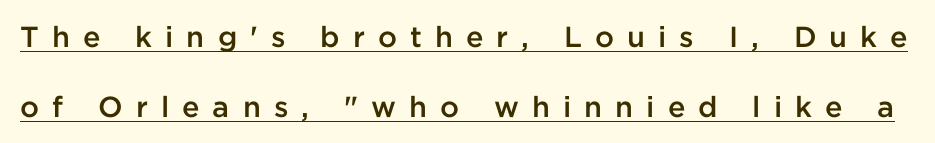
{"serif": "no", "italic": "no", "bold": "semi", "weight": "semibold", "width": "normal", "stroke_contrast": "low", "x_height": "medium", "monospaced": "no", "underline": "yes", "line_spacing": "loose", "line_spacing_ratio": 2.41, "letter_spacing": "wide", "letter_spacing_em": 0.45, "glyph_px": 29}
